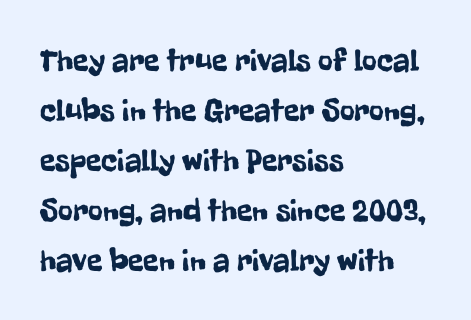
Q: Is the text italic (slanted)? A: No, it is upright.
Q: Is the typeface a serif or a sans-serif typeface? A: Sans-serif.
Q: Is the text underlined? A: No.
Q: How is the paragraph aligned? A: Left-aligned.
Q: Is the spacing between letters normal or unusually wide? A: Normal.
Q: Is the spacing between lines tight, normal or loose? A: Normal.
Q: Width (condensed, normal, or wide)? A: Condensed.
Q: Stroke contrast? A: Low.
Q: x-height? A: Medium.
Q: Monospaced? A: No.
